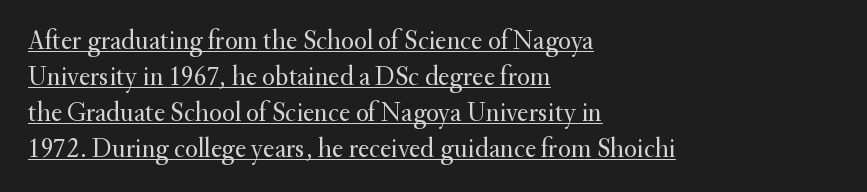
Q: Is the text bold? A: No.
Q: Is the text italic (slanted)? A: No, it is upright.
Q: Is the text underlined? A: Yes.
Q: How is the paragraph aligned? A: Left-aligned.
Q: Is the spacing between letters normal or unusually wide? A: Normal.
Q: Is the spacing between lines tight, normal or loose? A: Normal.
